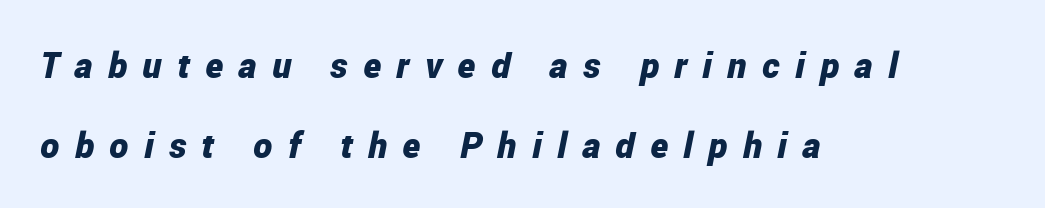
{"italic": "yes", "lean": "right", "slant_degrees": 12, "bold": "yes", "weight": "bold", "width": "condensed", "stroke_contrast": "low", "x_height": "medium", "monospaced": "no", "underline": "no", "align": "left", "line_spacing": "loose", "line_spacing_ratio": 2.21, "letter_spacing": "wide", "letter_spacing_em": 0.43, "glyph_px": 36}
